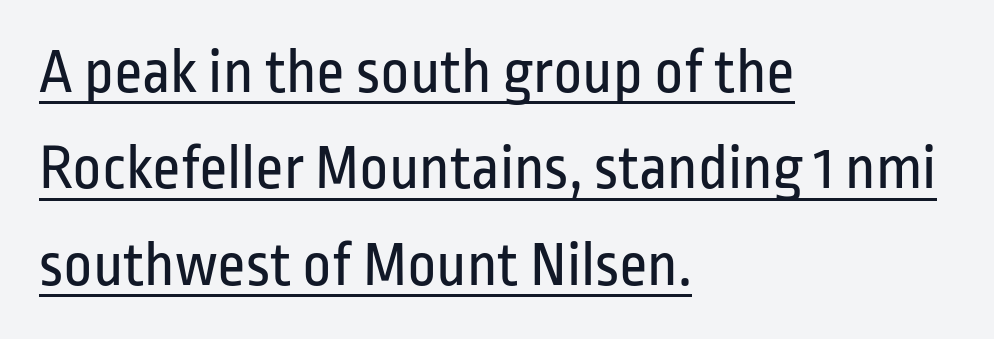
{"serif": "no", "italic": "no", "bold": "no", "weight": "regular", "width": "condensed", "stroke_contrast": "low", "x_height": "medium", "monospaced": "no", "underline": "yes", "align": "left", "line_spacing": "normal", "line_spacing_ratio": 1.53, "letter_spacing": "normal", "letter_spacing_em": 0.0, "glyph_px": 63}
